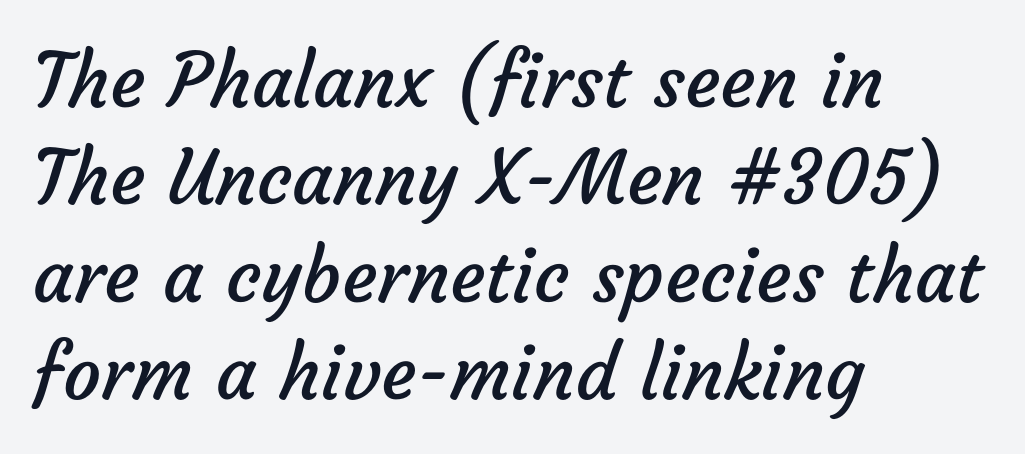
Q: Is the text bold? A: No.
Q: Is the typeface a serif or a sans-serif typeface? A: Sans-serif.
Q: Is the text underlined? A: No.
Q: How is the paragraph aligned? A: Left-aligned.
Q: Is the spacing between letters normal or unusually wide? A: Normal.
Q: Is the spacing between lines tight, normal or loose? A: Normal.
Q: Width (condensed, normal, or wide)? A: Normal.
Q: Stroke contrast? A: Low.
Q: x-height? A: Medium.
Q: Monospaced? A: No.
